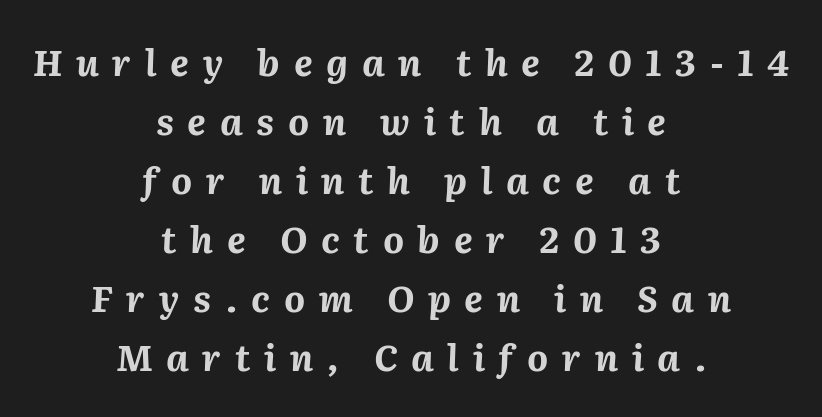
{"italic": "yes", "lean": "right", "slant_degrees": 2, "bold": "yes", "weight": "bold", "width": "normal", "stroke_contrast": "medium", "x_height": "medium", "monospaced": "no", "underline": "no", "align": "center", "line_spacing": "normal", "line_spacing_ratio": 1.64, "letter_spacing": "wide", "letter_spacing_em": 0.38, "glyph_px": 36}
